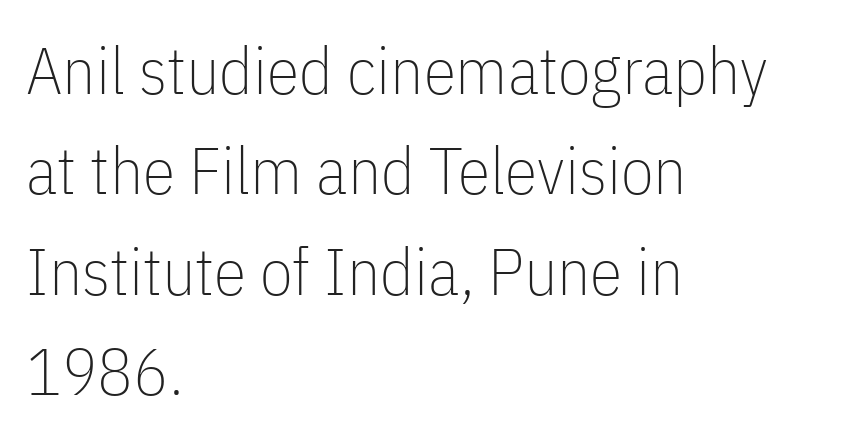
The image shows 66 px thin, condensed sans-serif type, upright; set left-aligned, normal line spacing (1.52x), normal letter spacing, not underlined; low stroke contrast and a medium x-height.
